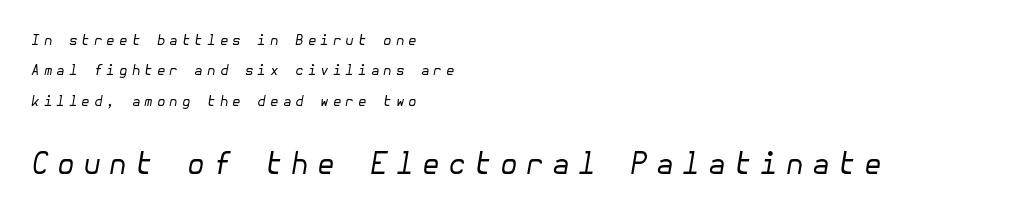
{"italic": "yes", "lean": "right", "slant_degrees": 10, "bold": "no", "weight": "regular", "width": "normal", "stroke_contrast": "low", "x_height": "medium", "underline": "no", "align": "left", "line_spacing": "loose", "line_spacing_ratio": 2.17, "letter_spacing": "wide", "letter_spacing_em": 0.28, "larger_block": "second", "size_ratio": 2.07, "glyph_px": 29}
